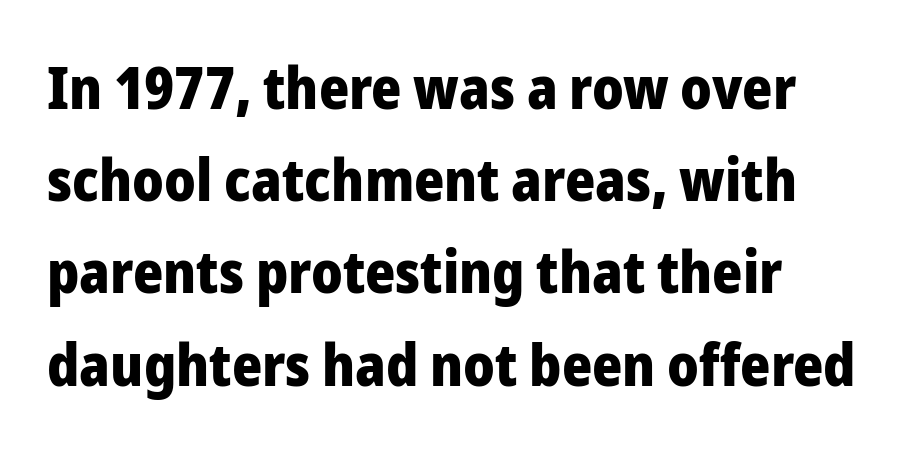
Q: Is the text bold? A: Yes.
Q: Is the text italic (slanted)? A: No, it is upright.
Q: Is the typeface a serif or a sans-serif typeface? A: Sans-serif.
Q: Is the text underlined? A: No.
Q: How is the paragraph aligned? A: Left-aligned.
Q: Is the spacing between letters normal or unusually wide? A: Normal.
Q: Is the spacing between lines tight, normal or loose? A: Normal.
Q: Width (condensed, normal, or wide)? A: Normal.
Q: Stroke contrast? A: Low.
Q: x-height? A: Medium.
Q: Monospaced? A: No.
